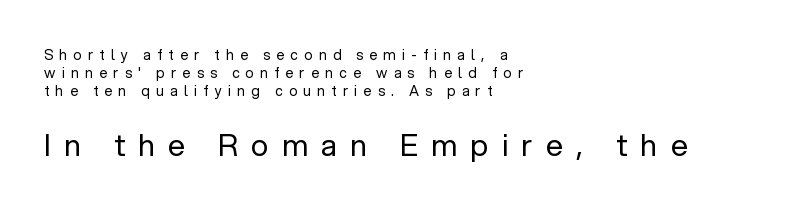
{"serif": "no", "italic": "no", "bold": "no", "weight": "regular", "width": "normal", "stroke_contrast": "low", "x_height": "medium", "monospaced": "no", "underline": "no", "align": "left", "line_spacing": "normal", "line_spacing_ratio": 1.3, "letter_spacing": "wide", "letter_spacing_em": 0.45, "larger_block": "second", "size_ratio": 2.14, "glyph_px": 30}
